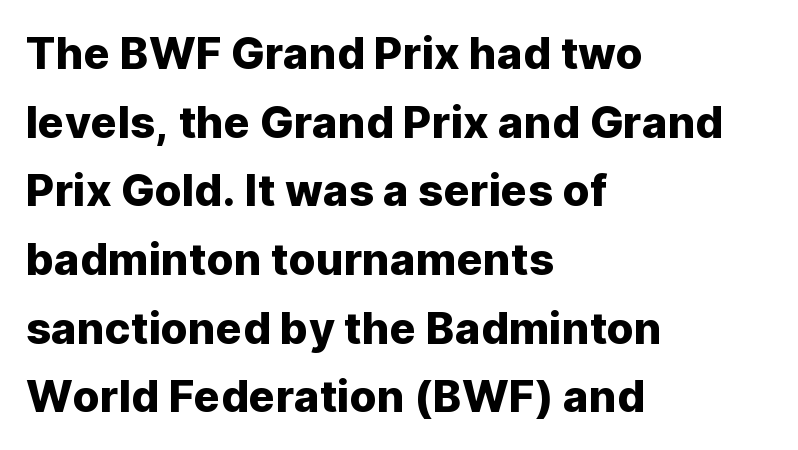
The image shows 44 px sans-serif type, upright; set left-aligned, normal line spacing (1.56x), normal letter spacing, not underlined; low stroke contrast and a medium x-height.
